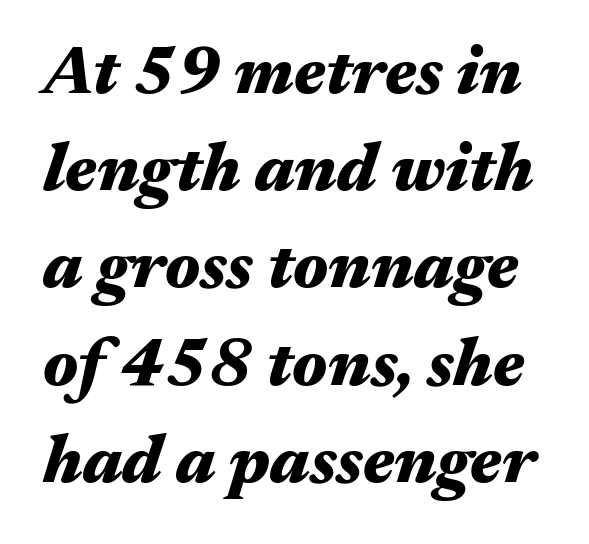
Notice how thick the strokes are: this is what a full bold looks like. You could not count columns in this text — the font is proportionally spaced. In terms of posture, this sample is oblique. The space beneath each line is pristine and unruled. The line texture is even and compact thanks to regular tracking.
